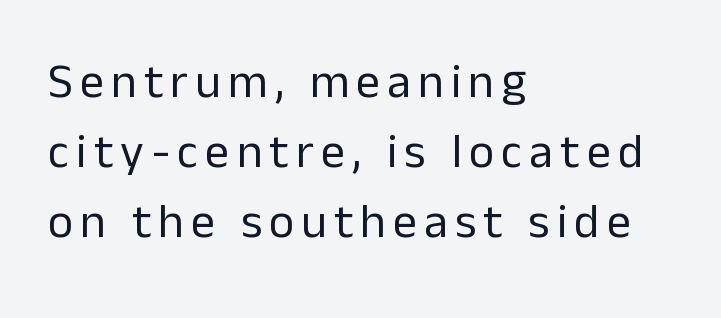
These lines are set flush left with a ragged right edge. A typesetter would label this face a sans. The baseline area is clear. Character widths vary here, with narrow letters taking less room than wide ones.
